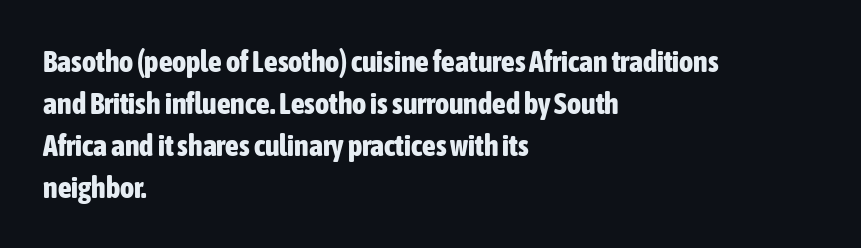
The image shows 30 px bold, condensed sans-serif type, upright; set left-aligned, normal line spacing (1.4x), normal letter spacing, not underlined; low stroke contrast and a medium x-height.
